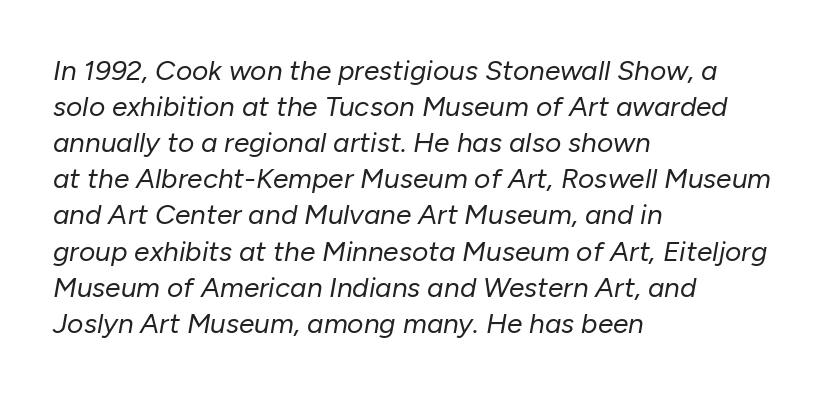
{"italic": "yes", "lean": "right", "slant_degrees": 10, "bold": "no", "weight": "regular", "width": "normal", "stroke_contrast": "low", "x_height": "medium", "monospaced": "no", "underline": "no", "align": "left", "line_spacing": "normal", "line_spacing_ratio": 1.29, "letter_spacing": "normal", "letter_spacing_em": 0.0, "glyph_px": 28}
